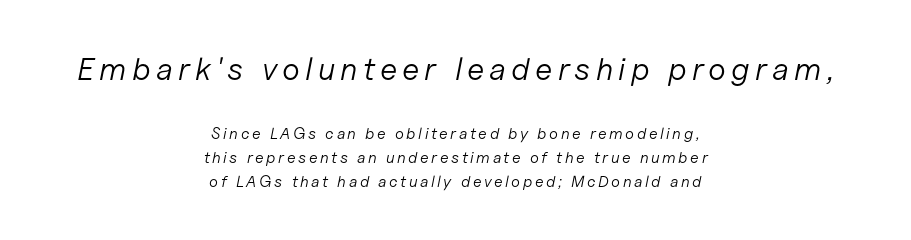
Casual observation: everything's sitting right in the middle. Whoever set this made the first block the dominant, larger element. The vertical gap from one line to the next is medium. Looks like regular typesetting: each glyph gets only the width it needs.
